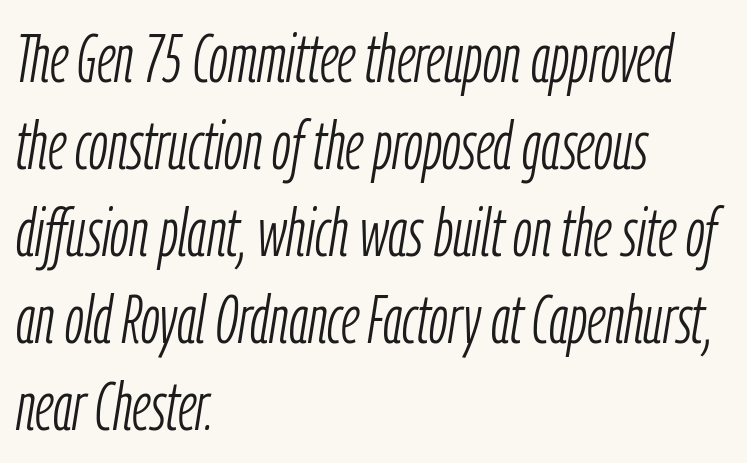
Anything drawn beneath the words? Only blank space. The rendering keeps characters at their native spacing. Line starts are locked; line ends wander. This sample has the flowing, uneven cadence of proportional lettering. A light-to-regular cut is what we see here.
